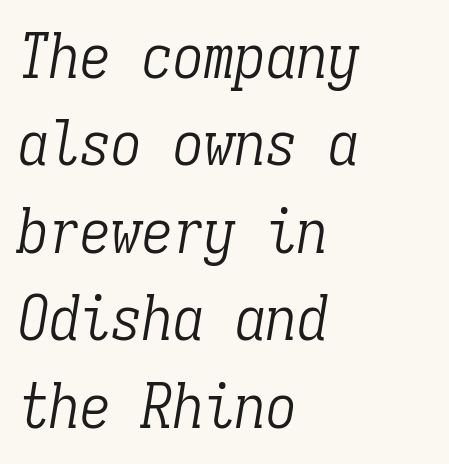
The image shows 62 px light, condensed serif type, italic (leaning right), monospaced; set left-aligned, normal line spacing (1.41x), normal letter spacing, not underlined; low stroke contrast and a medium x-height.
